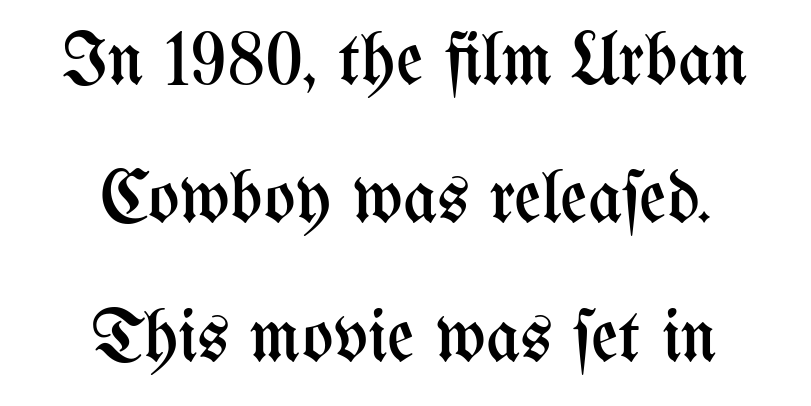
What stands out about the letter spacing? Nothing — it is the standard amount. Descender tails drop into unmarked territory. The cut favours lightness, reaching ordinary text weight at its darkest. Unlike italic type, these characters show no tilt at all.
